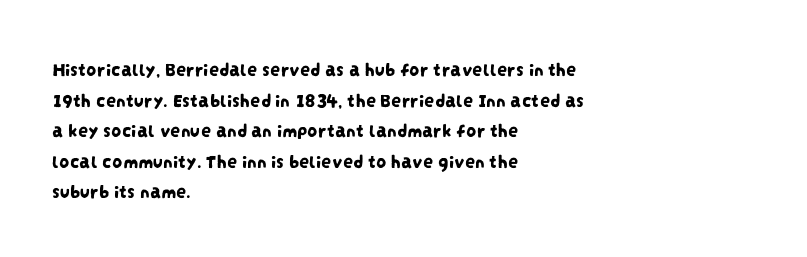
Glyph-to-glyph distance matches everyday printed text. The strip under each line holds only bare page. The line-height multiplier appears to be the usual default. The ragged edge is on the right, which tells us the setting is flush left.
